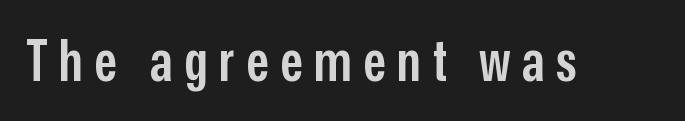
Q: Is the text bold? A: Semi-bold.
Q: Is the text italic (slanted)? A: No, it is upright.
Q: Is the typeface a serif or a sans-serif typeface? A: Sans-serif.
Q: Is the text underlined? A: No.
Q: Is the spacing between letters normal or unusually wide? A: Unusually wide.
Q: Width (condensed, normal, or wide)? A: Condensed.
Q: Stroke contrast? A: Low.
Q: x-height? A: Medium.
Q: Monospaced? A: No.
